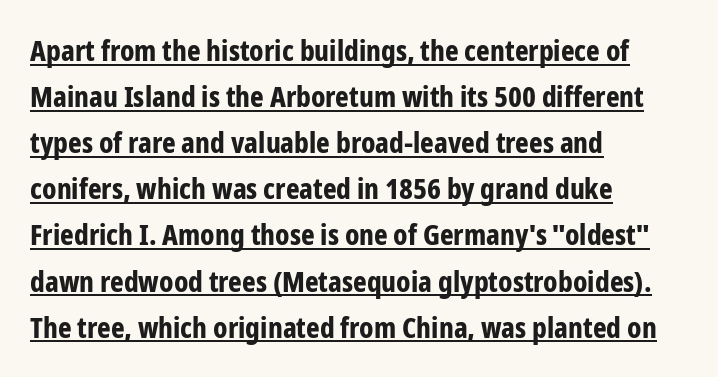
{"serif": "no", "italic": "no", "bold": "yes", "weight": "bold", "width": "condensed", "stroke_contrast": "low", "x_height": "medium", "monospaced": "no", "underline": "yes", "align": "left", "line_spacing": "normal", "line_spacing_ratio": 1.59, "letter_spacing": "normal", "letter_spacing_em": 0.0, "glyph_px": 29}
